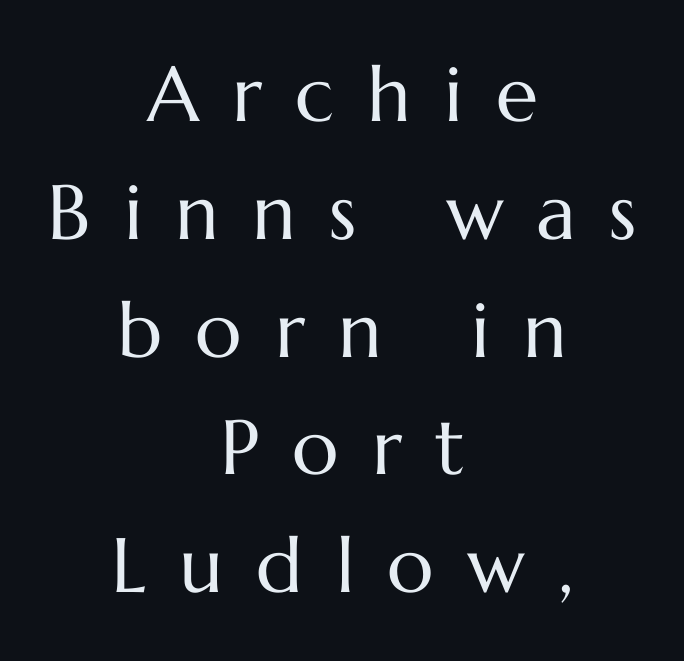
Q: Is the text bold? A: No.
Q: Is the text italic (slanted)? A: No, it is upright.
Q: Is the text underlined? A: No.
Q: How is the paragraph aligned? A: Centered.
Q: Is the spacing between letters normal or unusually wide? A: Unusually wide.
Q: Is the spacing between lines tight, normal or loose? A: Normal.
Q: Width (condensed, normal, or wide)? A: Normal.
Q: Stroke contrast? A: Medium.
Q: x-height? A: Medium.
Q: Monospaced? A: No.
